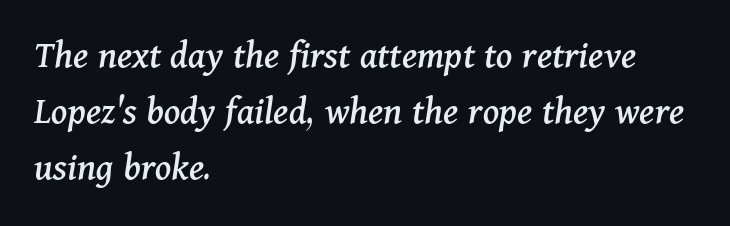
The axis of the letterforms is tilted away from vertical. Note: serifs present on the glyphs. How are the letters spaced? Ordinarily, with no added tracking. Notice how descenders clear the ascenders below comfortably — that's standard leading. Descender tails drop into unmarked territory. Leftover space on each line is placed entirely after the last word.
